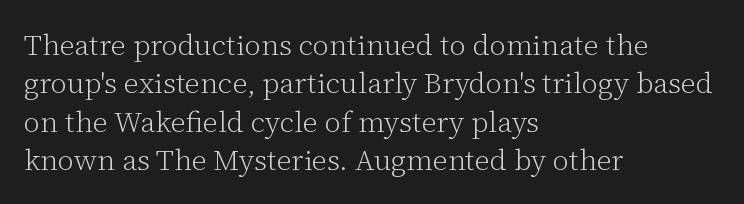
A student would call this left alignment; a typographer would say flush left, rag right. The gap between lines stays unmarked. The tracking reads as untouched default to a designer's eye. Posture: upright roman. A serif font was chosen for this passage.
